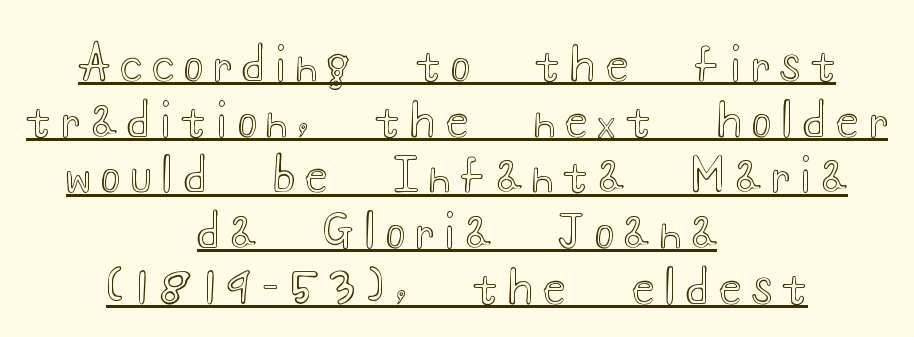
Q: Is the text italic (slanted)? A: No, it is upright.
Q: Is the text underlined? A: Yes.
Q: How is the paragraph aligned? A: Centered.
Q: Is the spacing between letters normal or unusually wide? A: Unusually wide.
Q: Width (condensed, normal, or wide)? A: Wide.
Q: x-height? A: Small.
Q: Monospaced? A: No.
